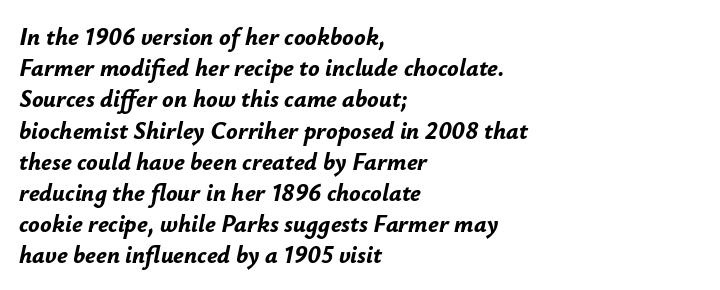
The image shows 24 px bold type, italic (leaning right); set left-aligned, normal line spacing (1.3x), normal letter spacing, not underlined.
